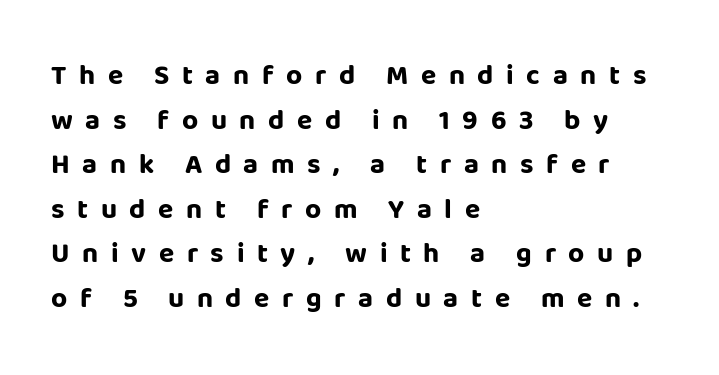
Q: Is the text bold? A: Yes.
Q: Is the text italic (slanted)? A: No, it is upright.
Q: Is the typeface a serif or a sans-serif typeface? A: Sans-serif.
Q: Is the text underlined? A: No.
Q: How is the paragraph aligned? A: Left-aligned.
Q: Is the spacing between letters normal or unusually wide? A: Unusually wide.
Q: Is the spacing between lines tight, normal or loose? A: Normal.
Q: Width (condensed, normal, or wide)? A: Normal.
Q: Stroke contrast? A: Low.
Q: x-height? A: Large.
Q: Monospaced? A: No.
